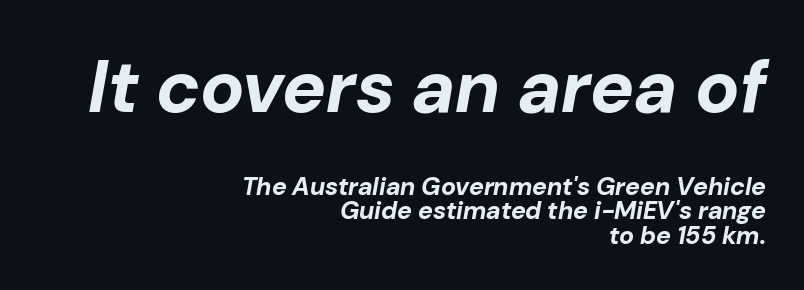
{"italic": "yes", "lean": "right", "slant_degrees": 10, "bold": "yes", "weight": "bold", "width": "normal", "stroke_contrast": "low", "x_height": "medium", "monospaced": "no", "underline": "no", "align": "right", "line_spacing": "tight", "line_spacing_ratio": 0.98, "letter_spacing": "normal", "letter_spacing_em": 0.0, "larger_block": "first", "size_ratio": 2.96, "glyph_px": 74}
